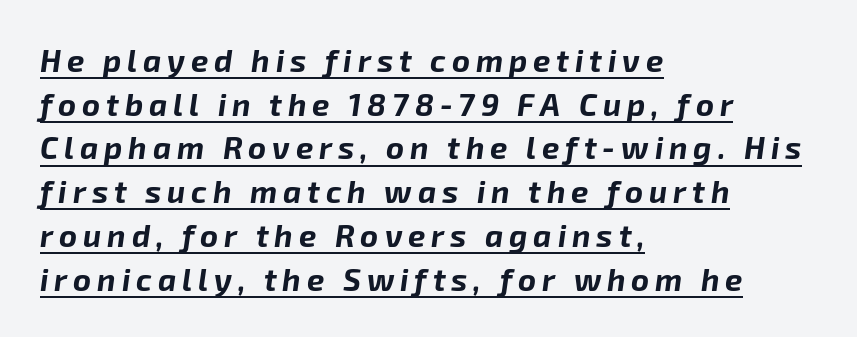
{"italic": "yes", "lean": "right", "slant_degrees": 8, "bold": "yes", "weight": "bold", "width": "normal", "stroke_contrast": "low", "x_height": "medium", "monospaced": "no", "underline": "yes", "align": "left", "line_spacing": "normal", "line_spacing_ratio": 1.41, "glyph_px": 31}
